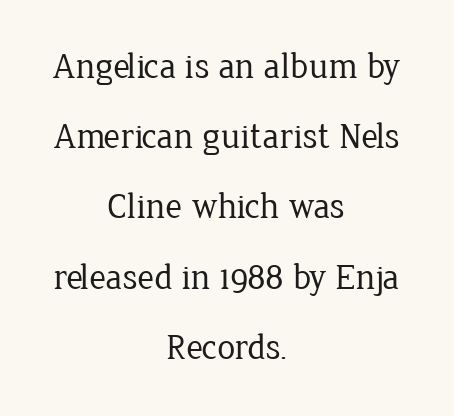
The image shows 36 px regular-weight serif type, upright; set centered, loose line spacing (1.95x), normal letter spacing, not underlined; low stroke contrast and a medium x-height.
